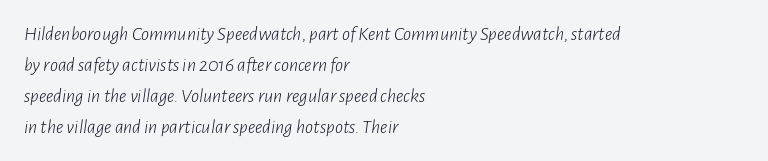
Q: Is the text bold? A: No.
Q: Is the text italic (slanted)? A: Yes, it leans right by about 7 degrees.
Q: Is the text underlined? A: No.
Q: How is the paragraph aligned? A: Left-aligned.
Q: Is the spacing between letters normal or unusually wide? A: Normal.
Q: Is the spacing between lines tight, normal or loose? A: Normal.
